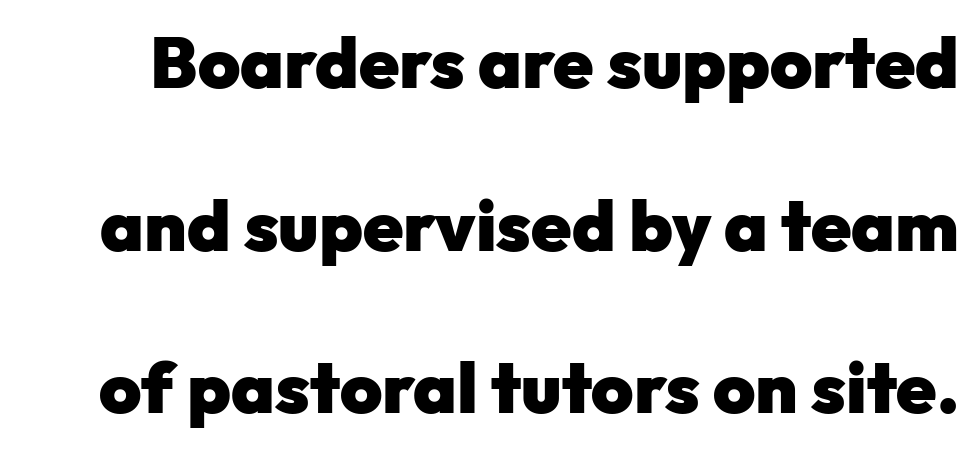
Here the glyphs are tracked normally, forming tight word shapes. Check under the words: just untouched page. Every stem runs plumb, perpendicular to the baseline. Heavy, bold letterforms. Proportional: the letters do not fall into vertical columns. No feet cap the strokes, marking this as sans-serif type.
